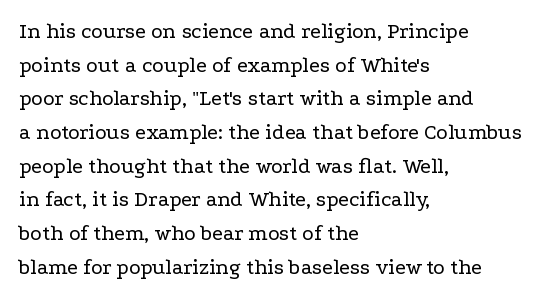
{"italic": "no", "bold": "no", "underline": "no", "align": "left", "line_spacing": "normal", "line_spacing_ratio": 1.53, "letter_spacing": "normal", "letter_spacing_em": 0.0, "glyph_px": 22}
